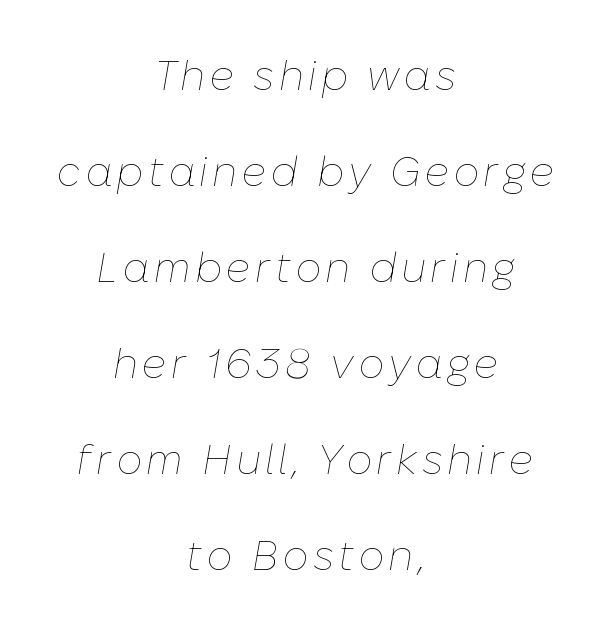
The image shows 41 px thin type, italic (leaning right); set centered, loose line spacing (2.34x), not underlined; low stroke contrast and a medium x-height.
